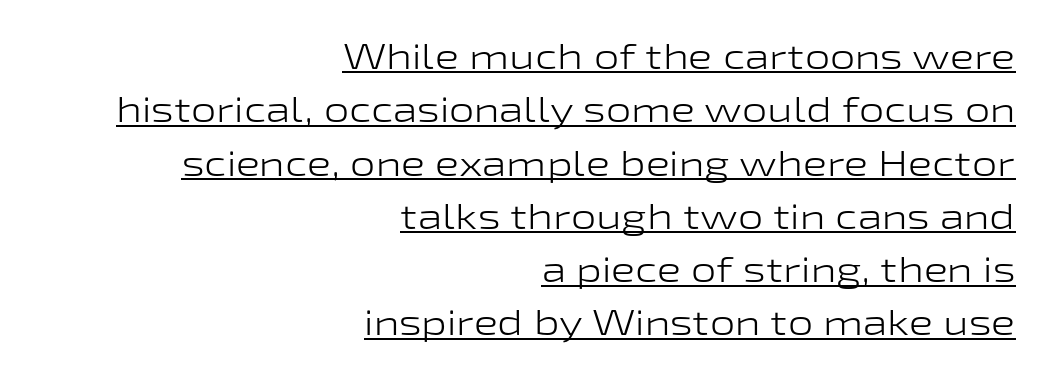
Designer's note — italics off, roman on. The lettering is marked with a stroke running underneath it. Varying glyph widths throughout — classic text-font behaviour. Letter spacing: default. The rows are spaced the way most documents space them. The passage is arranged like a letterhead date or caption credit — flush right.
